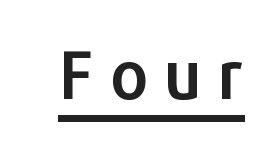
The image shows 67 px sans-serif type, upright; set unusually wide letter spacing (+0.22 em), underlined; low stroke contrast and a medium x-height.
